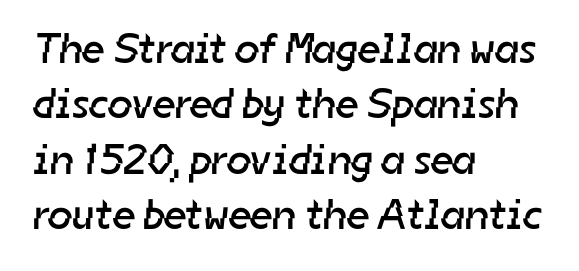
The image shows 43 px regular-weight sans-serif type; set left-aligned, normal line spacing (1.29x), normal letter spacing, not underlined; low stroke contrast and a medium x-height.
